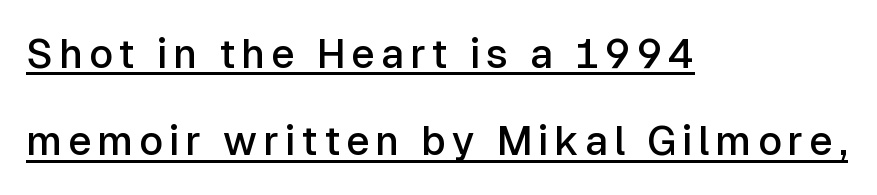
The lines in this sample share a left origin and differ only in where they stop. Is there any slant? The stems are plumb. Each letter's strokes conclude bluntly, with no projecting serifs. Semibold letterforms, between regular and bold. The rendered words wear a rule along their underside.
